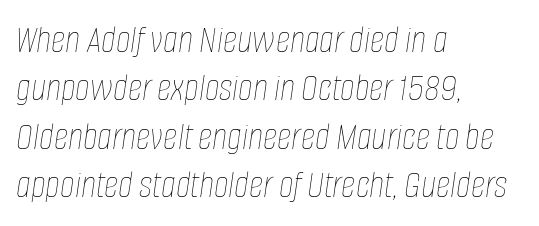
Q: Is the text bold? A: No.
Q: Is the text italic (slanted)? A: Yes, it leans right by about 8 degrees.
Q: Is the text underlined? A: No.
Q: How is the paragraph aligned? A: Left-aligned.
Q: Is the spacing between letters normal or unusually wide? A: Normal.
Q: Width (condensed, normal, or wide)? A: Condensed.
Q: Stroke contrast? A: Low.
Q: x-height? A: Large.
Q: Monospaced? A: No.
